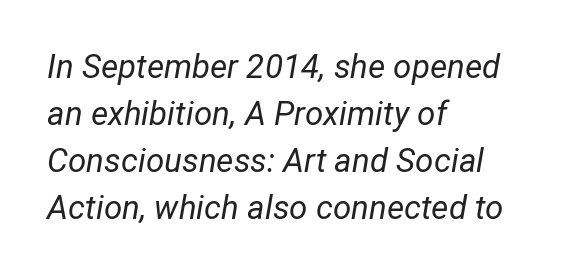
{"italic": "yes", "lean": "right", "slant_degrees": 12, "bold": "no", "weight": "regular", "width": "normal", "stroke_contrast": "low", "x_height": "medium", "monospaced": "no", "underline": "no", "align": "left", "line_spacing": "normal", "line_spacing_ratio": 1.42, "letter_spacing": "normal", "letter_spacing_em": 0.0, "glyph_px": 33}
